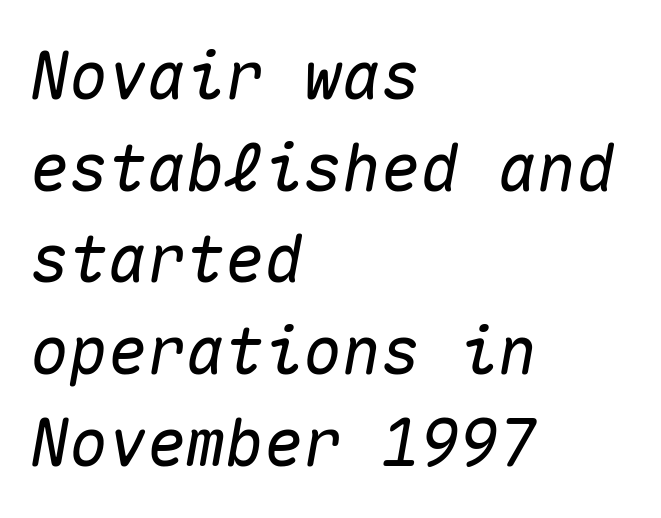
{"italic": "yes", "lean": "right", "slant_degrees": 10, "width": "normal", "stroke_contrast": "medium", "x_height": "medium", "monospaced": "yes", "underline": "no", "align": "left", "line_spacing": "normal", "line_spacing_ratio": 1.41, "letter_spacing": "normal", "letter_spacing_em": 0.0, "glyph_px": 65}
